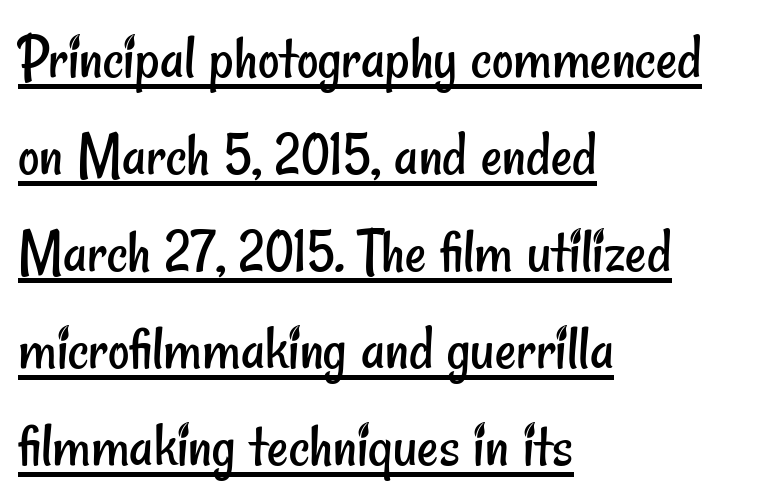
A light-to-regular cut is what we see here. Look at the bottom of the vertical strokes: they stop flat, with no serifs. Quick note: interline space is typical. Caption: lettering with a line underneath.
